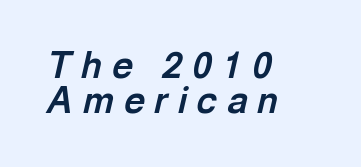
This is oblique type, the kind used for emphasis or titles. You'd pick this weight for a headline — it's a proper bold. Does the leading feel generous? Not at all — it's pinched. Do the characters align in a grid? No, the font is proportional. Teacher's note: observe the even left margin — that is flush-left alignment.
